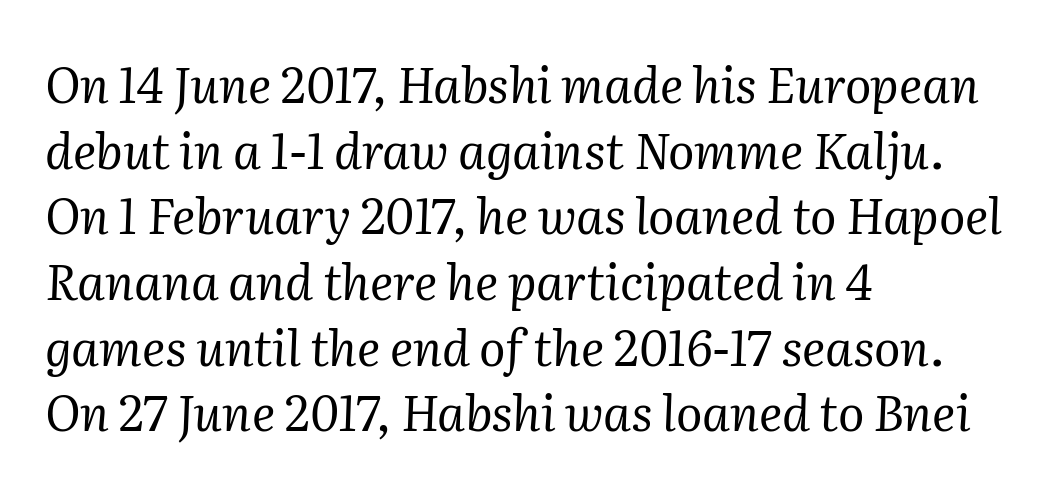
The gap between lines stays unmarked. The lines sit at an ordinary, default distance from one another. The typeface has the unassuming heft of standard copy or less. Default kerning and tracking; the words read as compact shapes. The characters display serif detailing at their extremities. Is the type slanted? Yes — the strokes lean at a clear angle.
